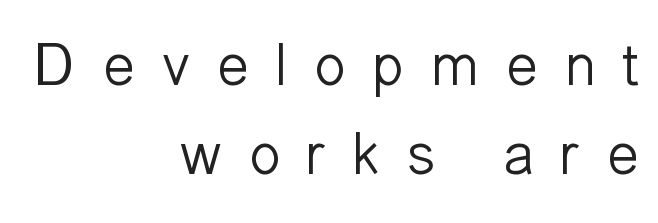
{"serif": "no", "italic": "no", "bold": "no", "weight": "light", "width": "normal", "stroke_contrast": "low", "x_height": "medium", "monospaced": "no", "underline": "no", "align": "right", "line_spacing": "normal", "line_spacing_ratio": 1.49, "letter_spacing": "wide", "letter_spacing_em": 0.42, "glyph_px": 60}
